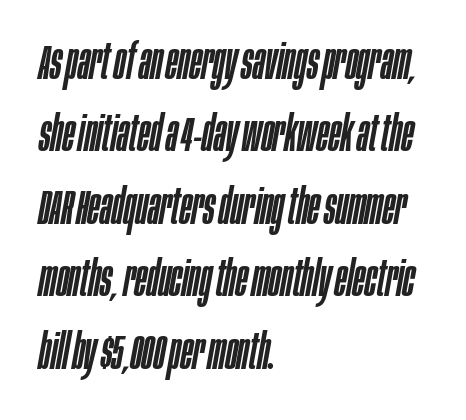
{"italic": "yes", "lean": "right", "slant_degrees": 10, "width": "condensed", "stroke_contrast": "low", "x_height": "large", "monospaced": "no", "underline": "no", "align": "left", "line_spacing": "normal", "line_spacing_ratio": 1.45, "letter_spacing": "normal", "letter_spacing_em": 0.0, "glyph_px": 50}
